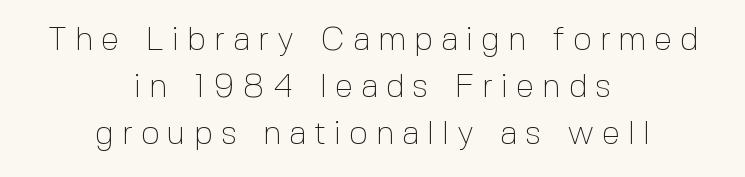
The image shows 33 px thin sans-serif type, upright; set centered, normal line spacing (1.43x), unusually wide letter spacing (+0.24 em), not underlined; a medium x-height.
